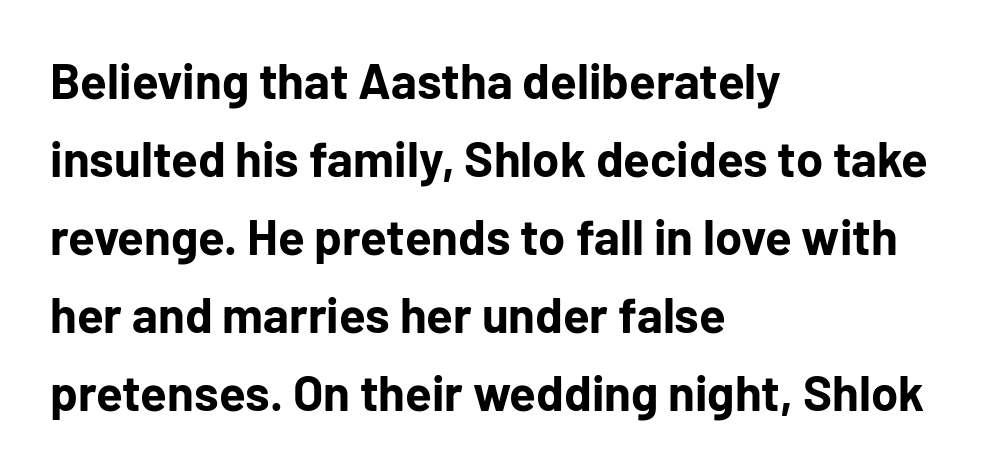
Spacing verdict: proportional, widths tailored to each character. Posture: vertical. Students, this is bold: see how much ink each stroke carries. Normally led — the rows are evenly, conventionally spaced.
